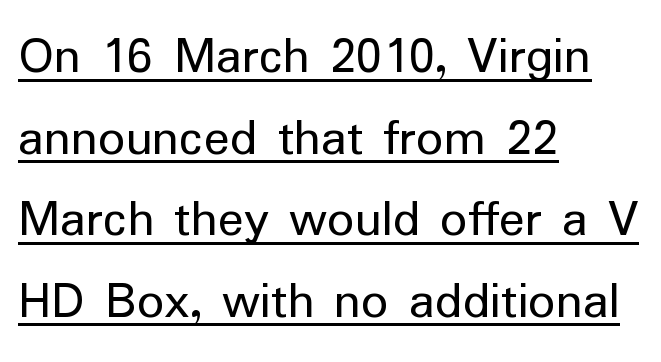
{"serif": "no", "italic": "no", "bold": "no", "weight": "regular", "width": "normal", "stroke_contrast": "low", "x_height": "medium", "monospaced": "no", "underline": "yes", "align": "left", "line_spacing": "normal", "line_spacing_ratio": 1.51, "letter_spacing": "normal", "letter_spacing_em": 0.0, "glyph_px": 54}
